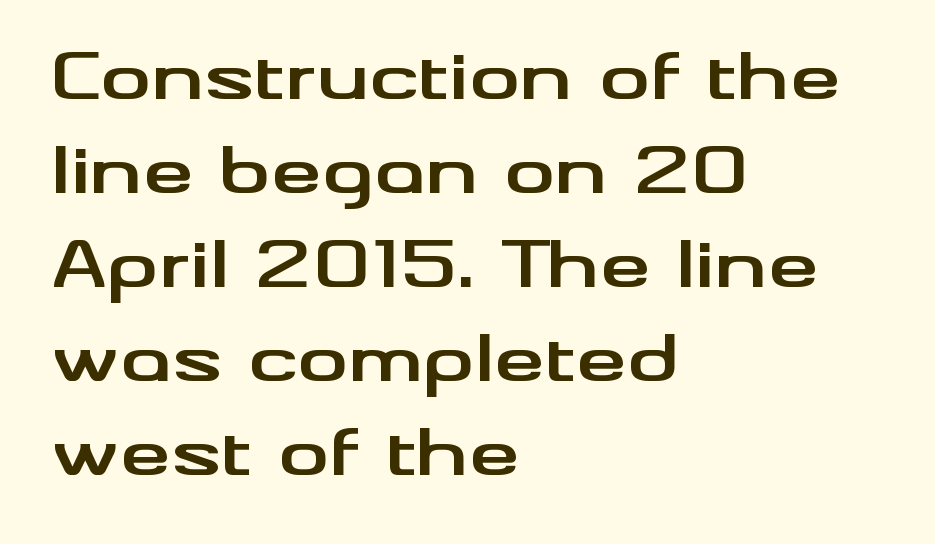
The image shows 64 px bold, wide sans-serif type, upright; set left-aligned, normal line spacing (1.47x), normal letter spacing, not underlined; medium stroke contrast and a small x-height.
